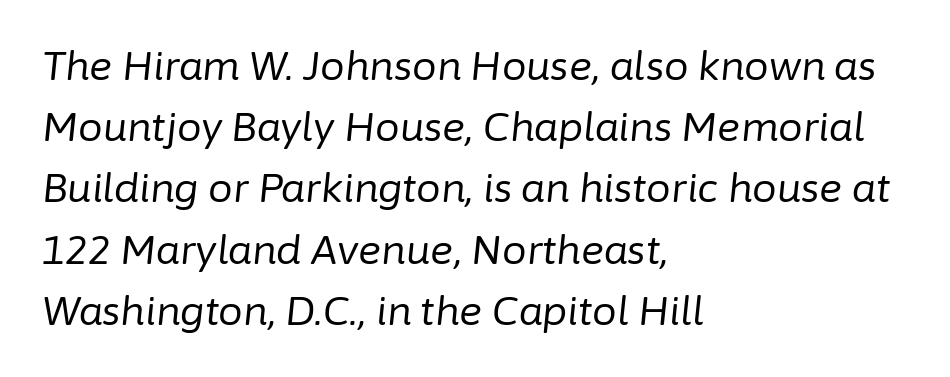
Posture: slanted. Ink coverage per letter is moderate at most. Typeset ragged right — the left edge is the straight one. Underlining? Definitely not there. Inter-character spacing is left at the font's built-in metrics. You could not count columns in this text — the font is proportionally spaced.
